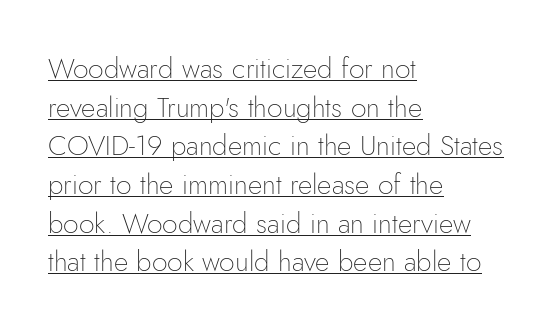
The image shows 28 px thin sans-serif type, upright; set left-aligned, normal line spacing (1.38x), normal letter spacing, underlined; low stroke contrast and a small x-height.
